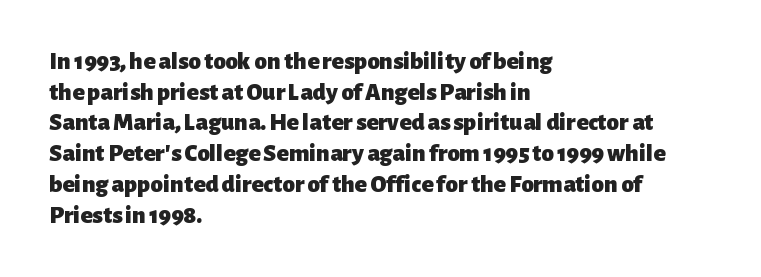
In CSS terms this would be text-align: left. Anything drawn beneath the words? Only blank space. Posture: upright roman. As a designer I'd log this as weight 700, bold.
